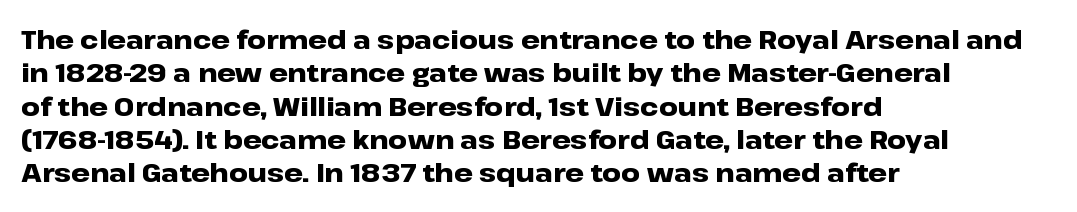
{"italic": "no", "bold": "yes", "underline": "no", "align": "left", "line_spacing": "normal", "line_spacing_ratio": 1.28, "letter_spacing": "normal", "letter_spacing_em": 0.0, "glyph_px": 26}
